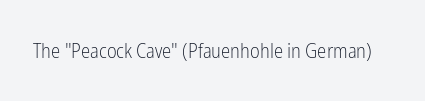
{"italic": "no", "bold": "no", "underline": "no", "letter_spacing": "normal", "letter_spacing_em": 0.0, "glyph_px": 21}
